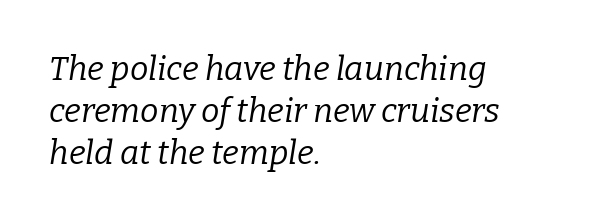
Q: Is the text bold? A: No.
Q: Is the text italic (slanted)? A: Yes, it leans right by about 9 degrees.
Q: Is the typeface a serif or a sans-serif typeface? A: Serif.
Q: Is the text underlined? A: No.
Q: How is the paragraph aligned? A: Left-aligned.
Q: Is the spacing between letters normal or unusually wide? A: Normal.
Q: Is the spacing between lines tight, normal or loose? A: Normal.
Q: Width (condensed, normal, or wide)? A: Normal.
Q: Stroke contrast? A: Low.
Q: x-height? A: Medium.
Q: Monospaced? A: No.
